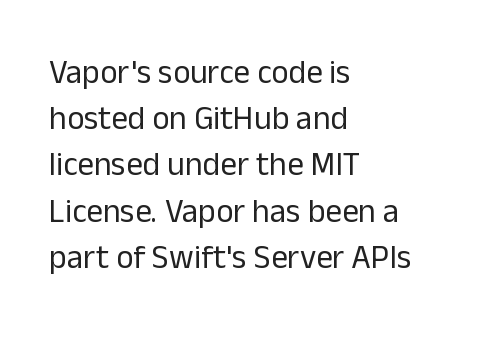
{"serif": "no", "italic": "no", "bold": "no", "weight": "regular", "width": "normal", "stroke_contrast": "low", "x_height": "medium", "monospaced": "no", "underline": "no", "align": "left", "line_spacing": "normal", "line_spacing_ratio": 1.4, "letter_spacing": "normal", "letter_spacing_em": 0.0, "glyph_px": 33}
